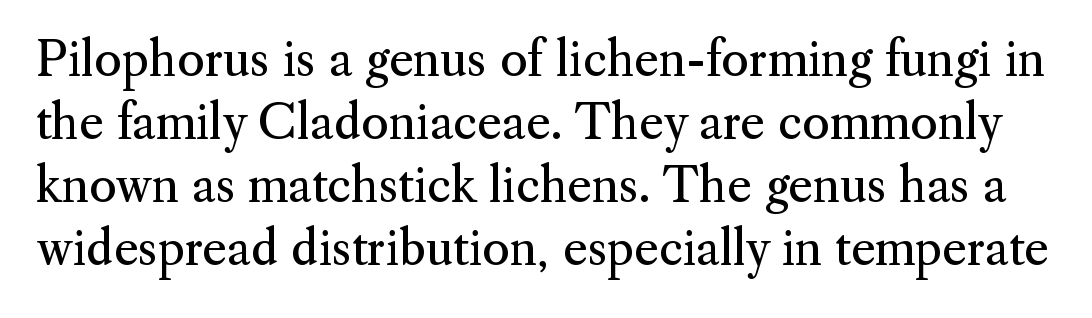
Q: Is the text bold? A: No.
Q: Is the text italic (slanted)? A: No, it is upright.
Q: Is the typeface a serif or a sans-serif typeface? A: Serif.
Q: Is the text underlined? A: No.
Q: Is the spacing between letters normal or unusually wide? A: Normal.
Q: Is the spacing between lines tight, normal or loose? A: Normal.
Q: Width (condensed, normal, or wide)? A: Normal.
Q: Stroke contrast? A: Medium.
Q: x-height? A: Small.
Q: Monospaced? A: No.
